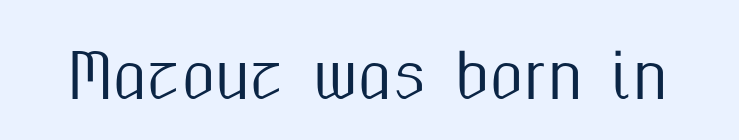
{"serif": "no", "italic": "no", "width": "condensed", "stroke_contrast": "medium", "x_height": "medium", "monospaced": "no", "underline": "no", "letter_spacing": "normal", "letter_spacing_em": 0.0, "glyph_px": 61}
